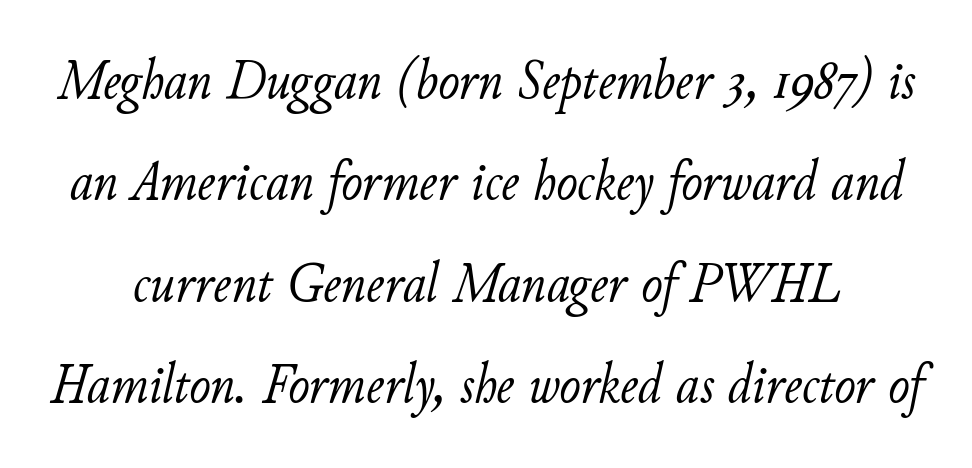
{"italic": "yes", "lean": "right", "slant_degrees": 11, "bold": "no", "weight": "light", "width": "normal", "stroke_contrast": "low", "x_height": "small", "monospaced": "no", "underline": "no", "line_spacing_ratio": 1.78, "letter_spacing": "normal", "letter_spacing_em": 0.0, "glyph_px": 57}
